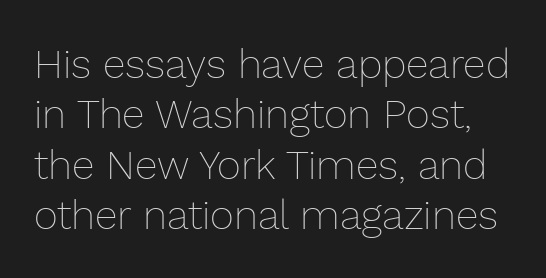
Italic: no, the glyphs are upright roman. This sample has the flowing, uneven cadence of proportional lettering. Decoration check: the copy has no underline. Characters follow at the spacing the type designer built in. Ink coverage per letter is moderate at most.
